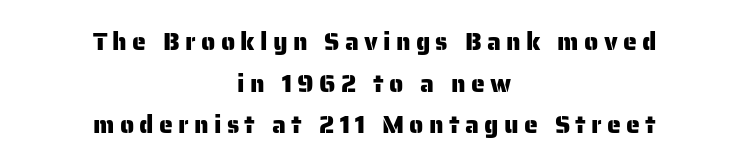
The face used here is rendered with a markedly widened letterfit. No word sits above an underline. Italic: no, the glyphs are upright roman. The compositor balanced each line on the midline. Students, observe: this is what conventionally led text looks like.
